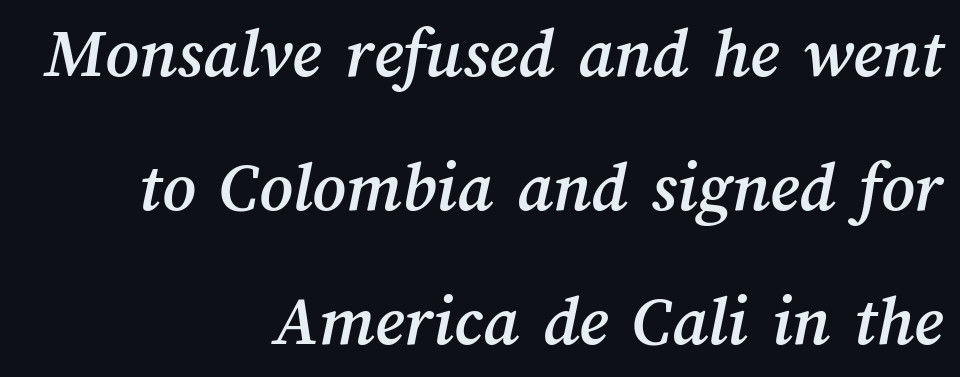
Layout note: lines flush right. A typesetter would call this proportional, since set widths differ per character. Here the glyphs are tracked normally, forming tight word shapes. Just letters on the line, the space beneath them empty.
